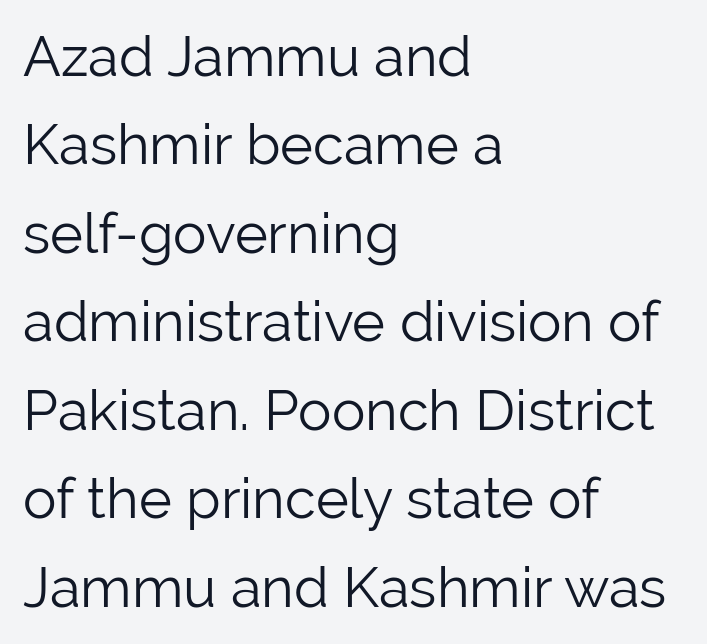
The image shows 56 px light sans-serif type, upright; set left-aligned, normal line spacing (1.58x), normal letter spacing, not underlined; low stroke contrast and a medium x-height.
